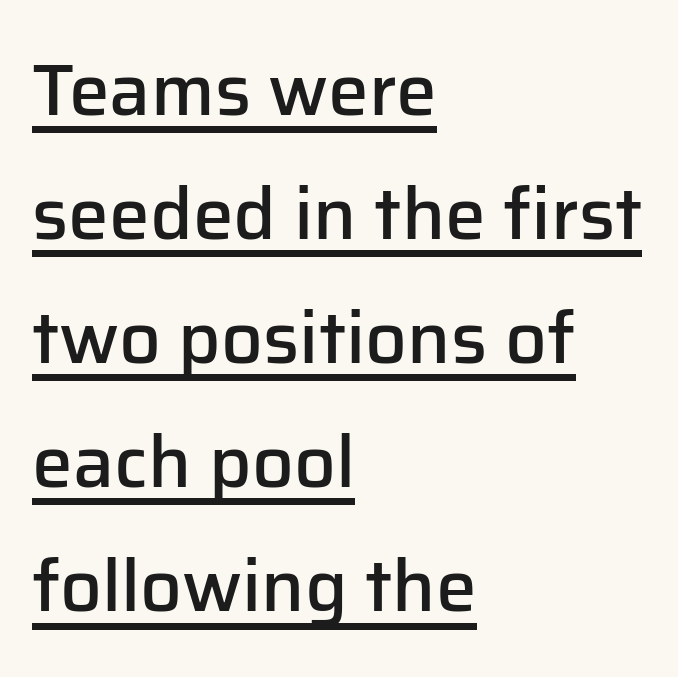
The image shows 73 px semibold sans-serif type, upright; set left-aligned, normal line spacing (1.7x), normal letter spacing, underlined; low stroke contrast and a medium x-height.
